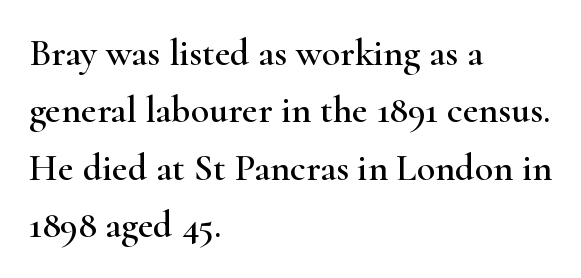
Q: Is the text italic (slanted)? A: No, it is upright.
Q: Is the typeface a serif or a sans-serif typeface? A: Serif.
Q: Is the text underlined? A: No.
Q: How is the paragraph aligned? A: Left-aligned.
Q: Is the spacing between letters normal or unusually wide? A: Normal.
Q: Is the spacing between lines tight, normal or loose? A: Normal.
Q: Width (condensed, normal, or wide)? A: Wide.
Q: Stroke contrast? A: High.
Q: x-height? A: Small.
Q: Monospaced? A: No.
